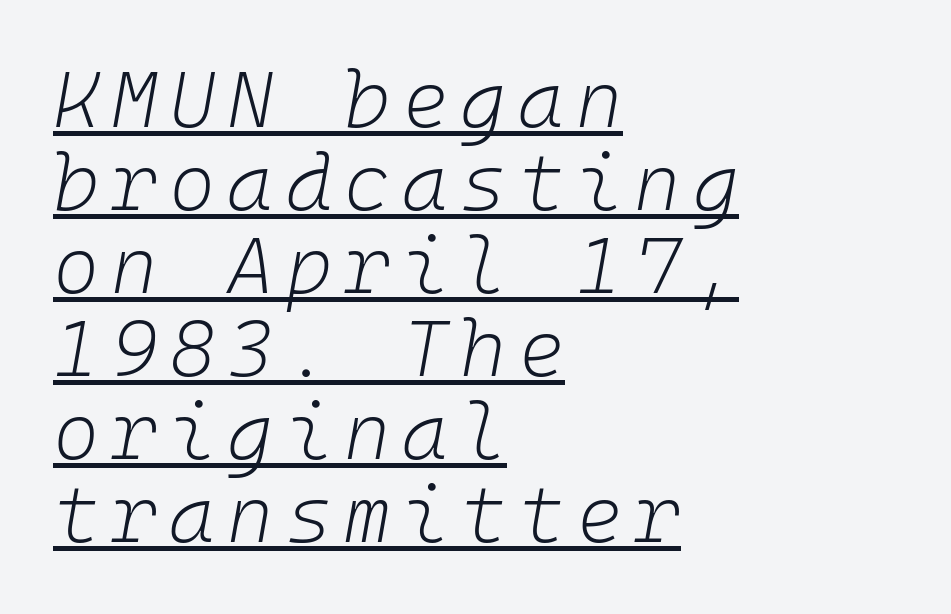
{"italic": "yes", "lean": "right", "slant_degrees": 10, "bold": "no", "weight": "light", "width": "normal", "stroke_contrast": "low", "x_height": "medium", "monospaced": "yes", "underline": "yes", "align": "left", "line_spacing": "tight", "line_spacing_ratio": 1.05, "glyph_px": 79}
